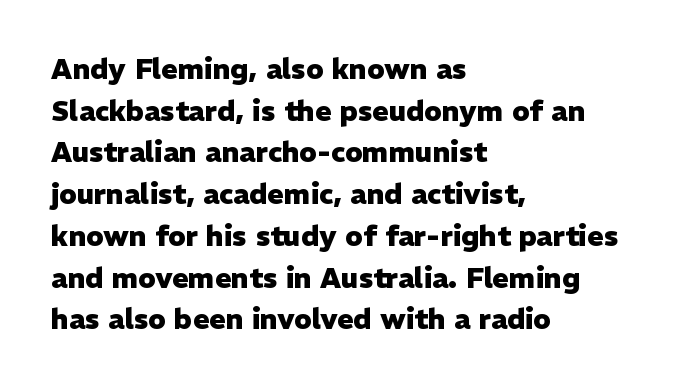
Q: Is the text bold? A: Yes.
Q: Is the text italic (slanted)? A: No, it is upright.
Q: Is the typeface a serif or a sans-serif typeface? A: Sans-serif.
Q: Is the text underlined? A: No.
Q: How is the paragraph aligned? A: Left-aligned.
Q: Is the spacing between letters normal or unusually wide? A: Normal.
Q: Is the spacing between lines tight, normal or loose? A: Normal.
Q: Width (condensed, normal, or wide)? A: Normal.
Q: Stroke contrast? A: Low.
Q: x-height? A: Medium.
Q: Monospaced? A: No.
